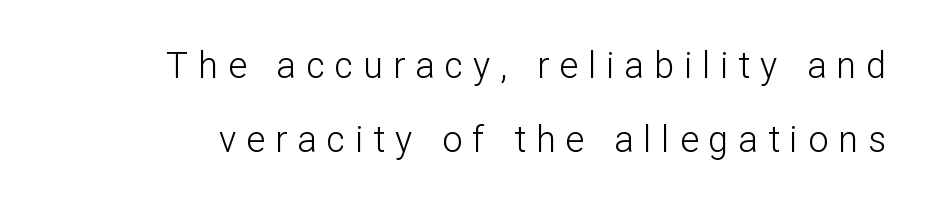
Q: Is the text bold? A: No.
Q: Is the text italic (slanted)? A: No, it is upright.
Q: Is the typeface a serif or a sans-serif typeface? A: Sans-serif.
Q: Is the text underlined? A: No.
Q: Is the spacing between letters normal or unusually wide? A: Unusually wide.
Q: Is the spacing between lines tight, normal or loose? A: Loose.
Q: Width (condensed, normal, or wide)? A: Normal.
Q: Stroke contrast? A: Low.
Q: x-height? A: Medium.
Q: Monospaced? A: No.
